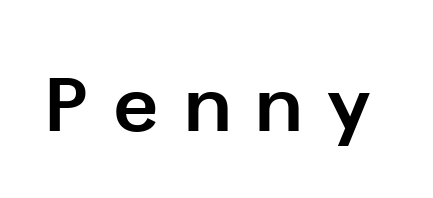
The image shows 76 px bold sans-serif type, upright; set unusually wide letter spacing (+0.34 em), not underlined; low stroke contrast and a medium x-height.
